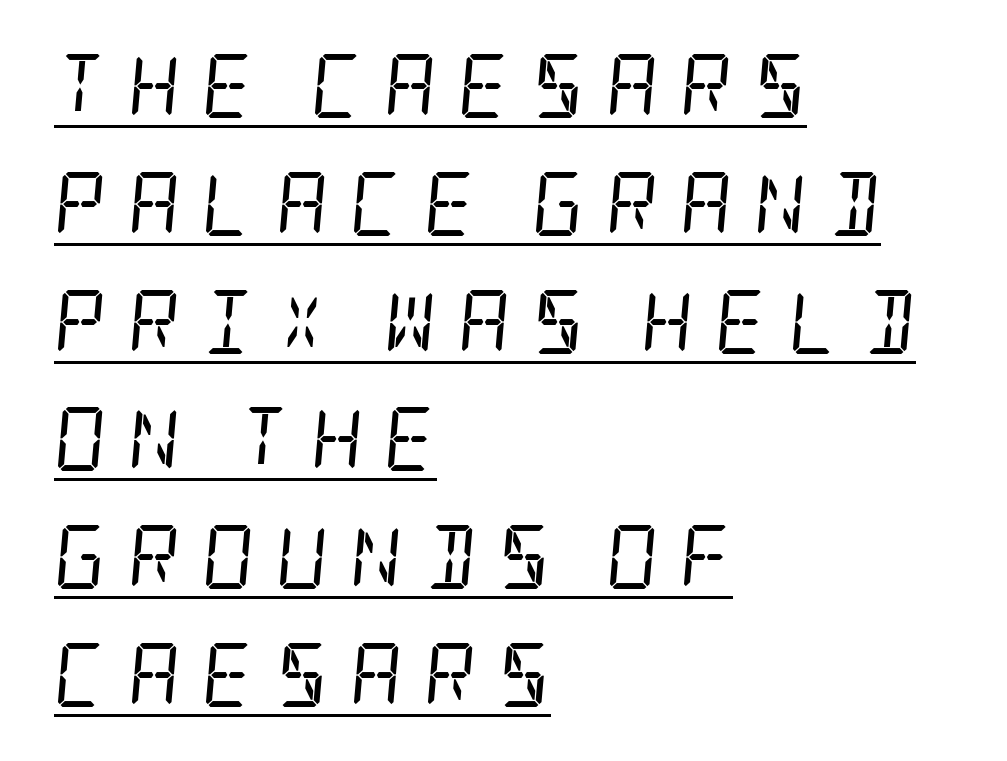
Q: Is the text bold? A: No.
Q: Is the text italic (slanted)? A: Yes, it leans right by about 5 degrees.
Q: Is the typeface a serif or a sans-serif typeface? A: Serif.
Q: Is the text underlined? A: Yes.
Q: How is the paragraph aligned? A: Left-aligned.
Q: Is the spacing between letters normal or unusually wide? A: Unusually wide.
Q: Width (condensed, normal, or wide)? A: Condensed.
Q: Stroke contrast? A: Low.
Q: x-height? A: Large.
